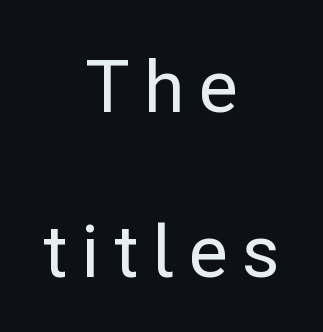
The area under the type is left untouched. Tall strokes in this sample are plumb rather than angled. Font category for this specimen: sans-serif. You could fit nearly another row in the gap between these rows. Each letter keeps its own natural width here, so spacing adapts to shape. The setting favours the middle, as headings and verse often do.
